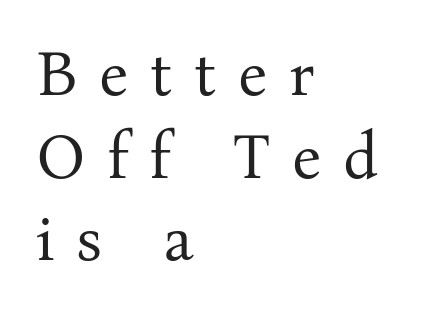
The image shows 63 px regular-weight serif type, upright; set left-aligned, normal line spacing (1.31x), unusually wide letter spacing (+0.34 em), not underlined; medium stroke contrast and a medium x-height.
